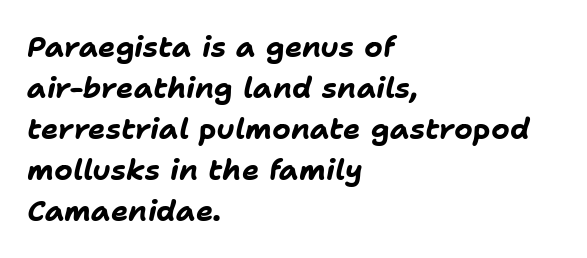
In terms of leading, this rendering sits right in the middle. The paragraph shown leans on its left margin. The space beneath each line is pristine and unruled. The type is set solid horizontally, with unmodified tracking.
